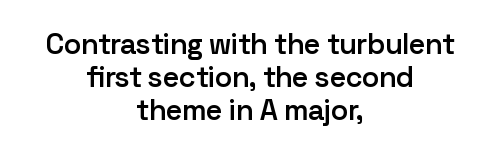
Every row of glyphs is offset so its center matches the block's center. Is this a sans? Yes — the strokes have no serifs. Letters rest on an invisible, unmarked baseline. No extra tracking has been applied to these lines.
